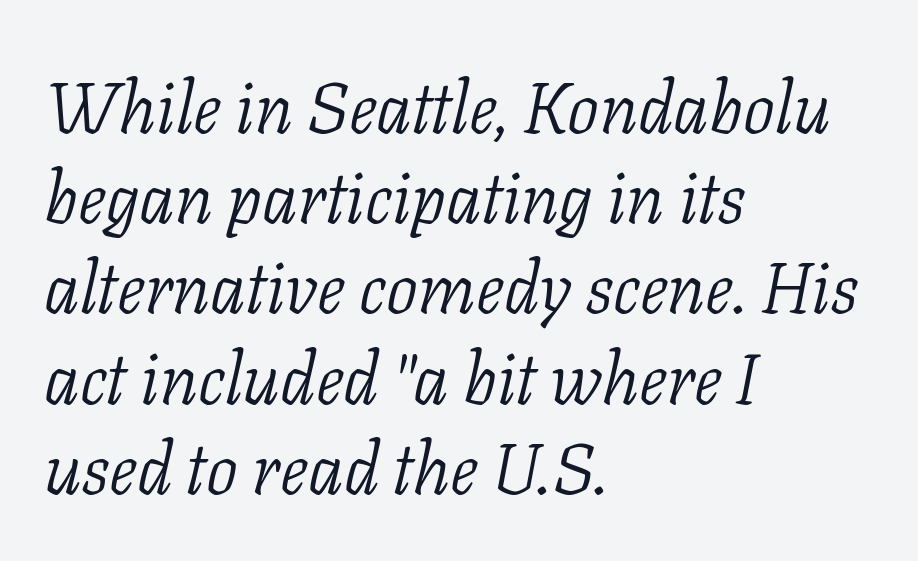
Does the leading feel generous? No, just average. All the whitespace from short lines collects on the right. You could call the tracking neutral — neither tight nor loose. Honestly, there is no underline to notice here at all. The passage shown leans; its letterforms are oblique.
